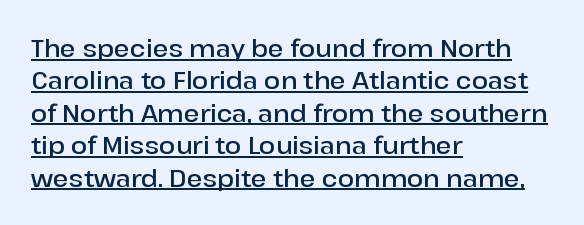
{"italic": "no", "bold": "semi", "underline": "yes", "align": "left", "line_spacing": "normal", "line_spacing_ratio": 1.35, "letter_spacing": "normal", "letter_spacing_em": 0.0, "glyph_px": 24}
